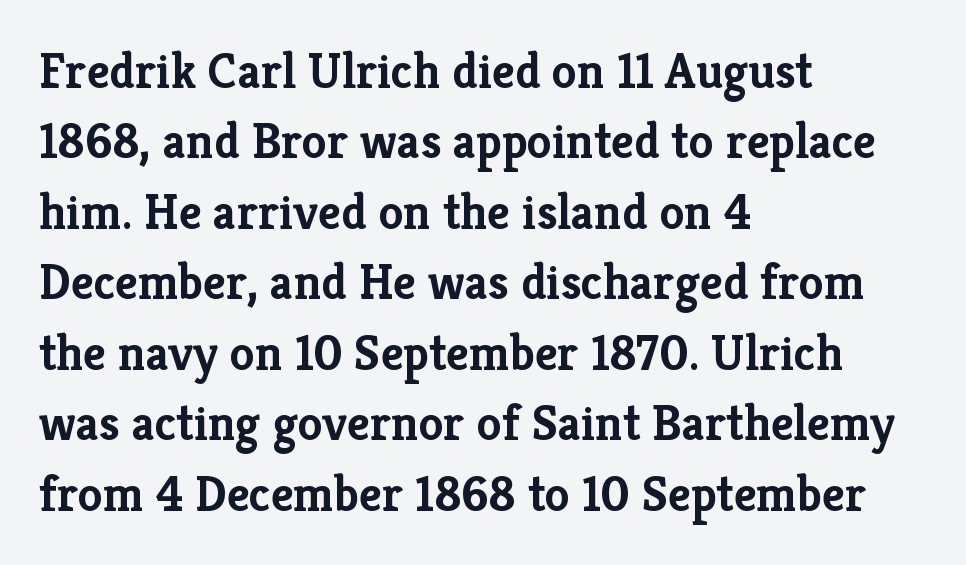
Q: Is the text bold? A: Yes.
Q: Is the text italic (slanted)? A: No, it is upright.
Q: Is the typeface a serif or a sans-serif typeface? A: Serif.
Q: Is the text underlined? A: No.
Q: How is the paragraph aligned? A: Left-aligned.
Q: Is the spacing between letters normal or unusually wide? A: Normal.
Q: Is the spacing between lines tight, normal or loose? A: Normal.
Q: Width (condensed, normal, or wide)? A: Normal.
Q: Stroke contrast? A: Low.
Q: x-height? A: Medium.
Q: Monospaced? A: No.
